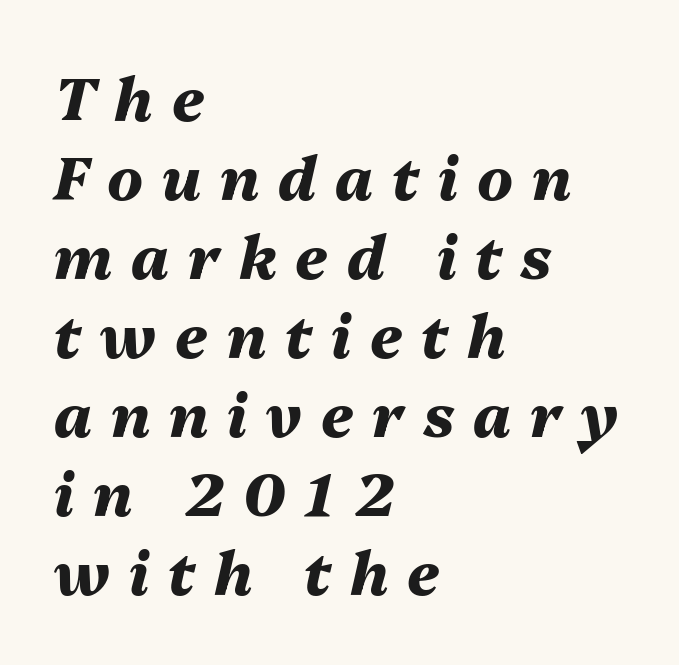
One glance says typical: line gaps are just what's usual. Designer's note — italics engaged. The tracking reads as deliberately expanded to a designer's eye. The characters look thick and weighty, a clear bold. Character widths vary here, with narrow letters taking less room than wide ones. Casual observation: everything's shoved over to the left.
